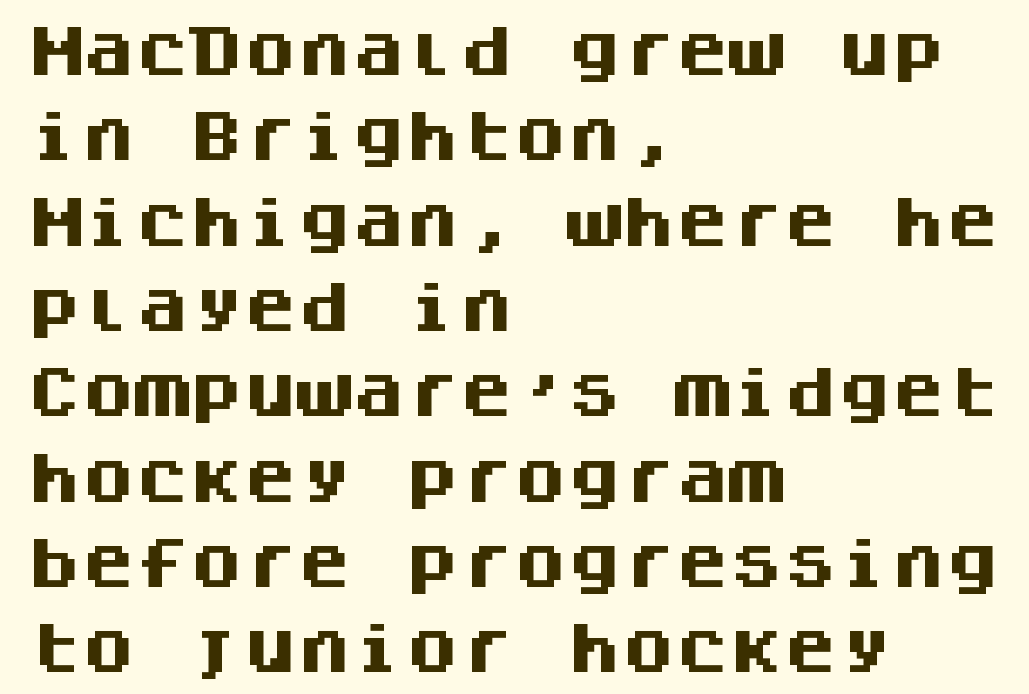
The image shows 54 px heavy sans-serif type, upright, monospaced; set left-aligned, normal line spacing (1.58x), normal letter spacing, not underlined; medium stroke contrast and a large x-height.
